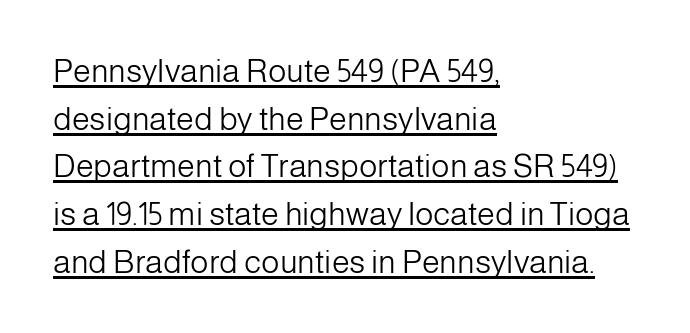
Is the block centered? No — it sits flush against the left margin. The font sits on the lighter half of the weight spectrum, regular included. The face used here is proportionally spaced, like ordinary book or web type. Underlining? Definitely there. Unlike italic type, these characters show no tilt at all.
